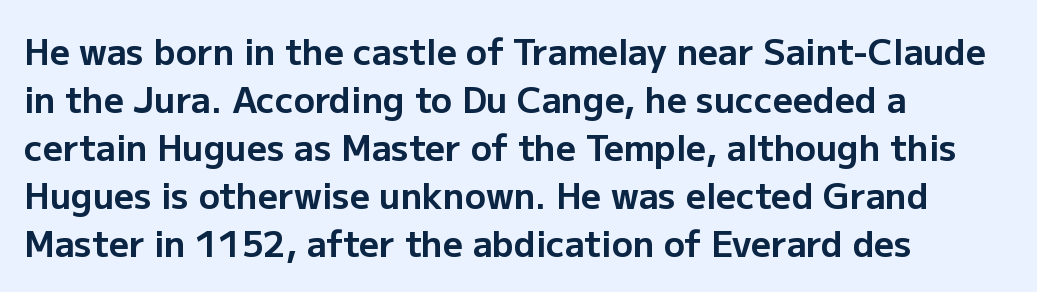
Is the block centered? No — it sits flush against the left margin. Is the type bold? Yes — the strokes are clearly thick and heavy. You can tell from the bare stems that sans-serif type was used. This sample has the flowing, uneven cadence of proportional lettering. The designer left line spacing at the default. Descenders hang freely into open space.
